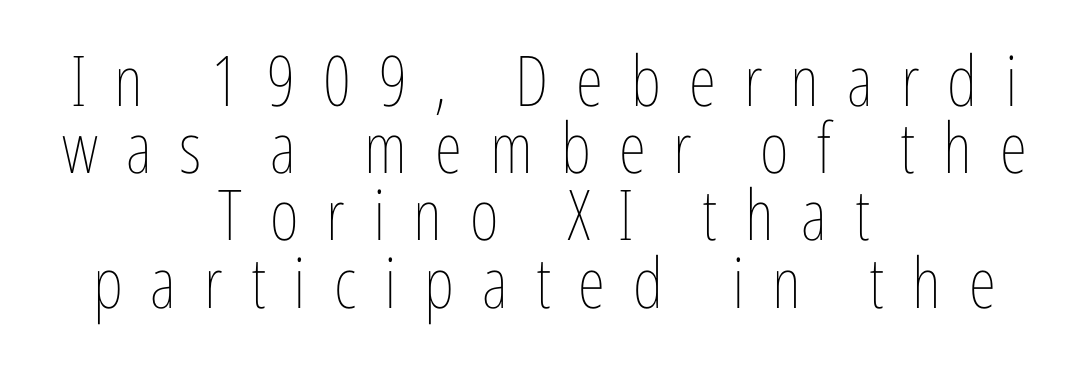
{"italic": "no", "bold": "no", "weight": "thin", "width": "condensed", "stroke_contrast": "low", "x_height": "medium", "monospaced": "no", "underline": "no", "align": "center", "line_spacing": "tight", "line_spacing_ratio": 0.96, "letter_spacing": "wide", "letter_spacing_em": 0.4, "glyph_px": 70}
